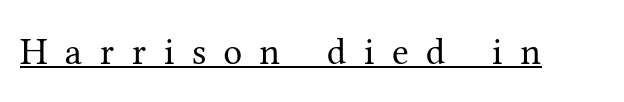
Old-style or modern, the face here clearly has serifs. The face used here is rendered with a markedly widened letterfit. Posture: vertical. This sample has the flowing, uneven cadence of proportional lettering. Weight: regular or lighter.
